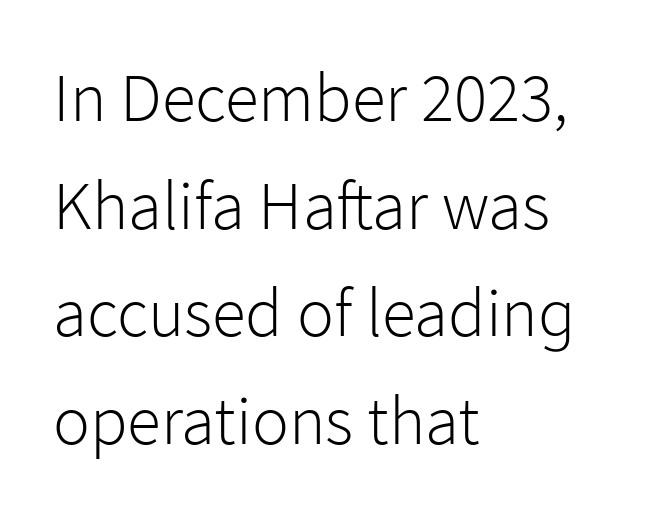
Q: Is the text bold? A: No.
Q: Is the text italic (slanted)? A: No, it is upright.
Q: Is the typeface a serif or a sans-serif typeface? A: Sans-serif.
Q: Is the text underlined? A: No.
Q: How is the paragraph aligned? A: Left-aligned.
Q: Is the spacing between letters normal or unusually wide? A: Normal.
Q: Is the spacing between lines tight, normal or loose? A: Normal.
Q: Width (condensed, normal, or wide)? A: Normal.
Q: Stroke contrast? A: Low.
Q: x-height? A: Medium.
Q: Monospaced? A: No.
